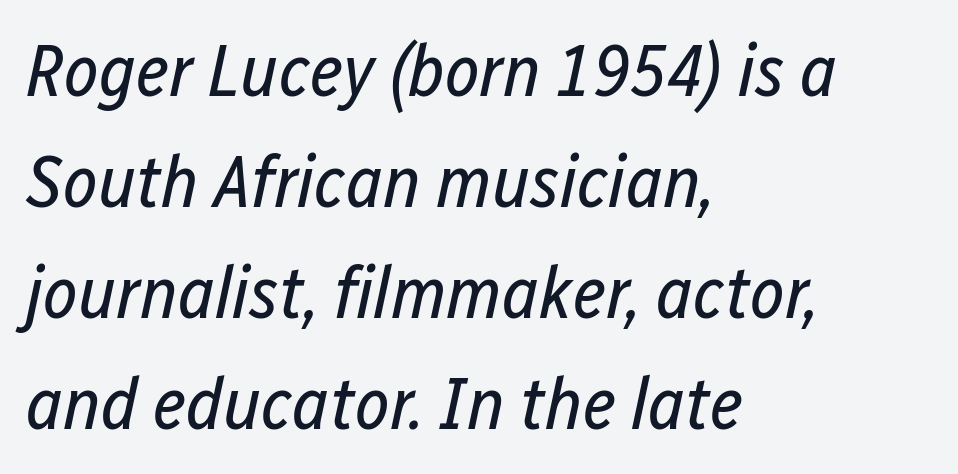
{"italic": "yes", "lean": "right", "slant_degrees": 12, "bold": "no", "weight": "regular", "width": "condensed", "stroke_contrast": "low", "x_height": "medium", "monospaced": "no", "underline": "no", "align": "left", "line_spacing": "normal", "line_spacing_ratio": 1.5, "letter_spacing": "normal", "letter_spacing_em": 0.0, "glyph_px": 74}
